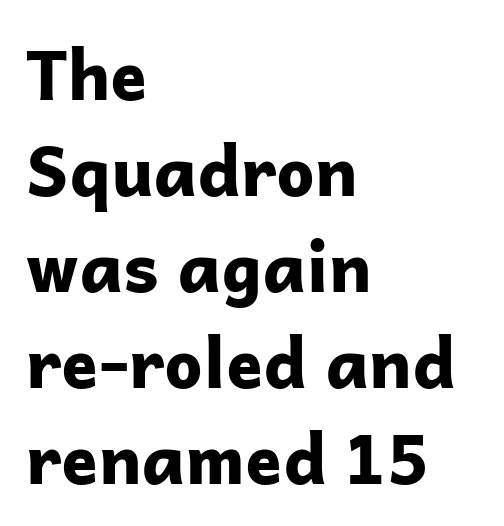
The image shows 68 px bold sans-serif type, upright; set left-aligned, normal line spacing (1.41x), normal letter spacing, not underlined; low stroke contrast and a medium x-height.
